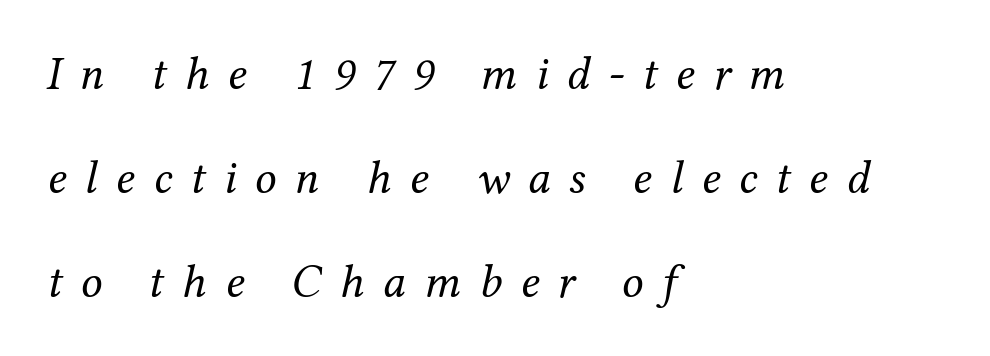
The image shows 48 px regular-weight serif type, italic (leaning right); set left-aligned, loose line spacing (2.17x), unusually wide letter spacing (+0.38 em), not underlined; medium stroke contrast and a medium x-height.
